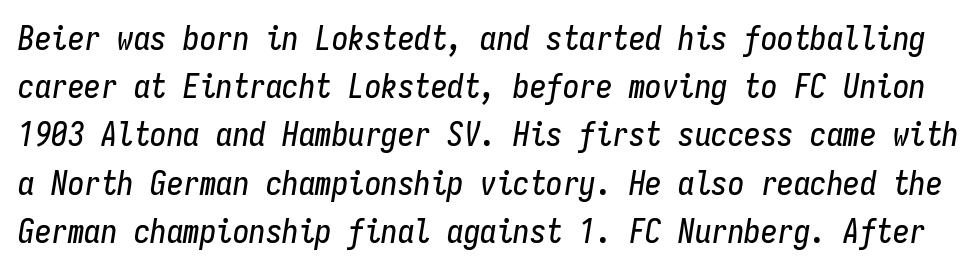
These lines keep a tight, regular rhythm from letter to letter. The string is rendered with underlining switched off. This sample has the even, mechanical cadence of fixed-width lettering. Regarding leading, the lines here are spaced in the standard way. Looking at the ascenders, they clearly lean.
